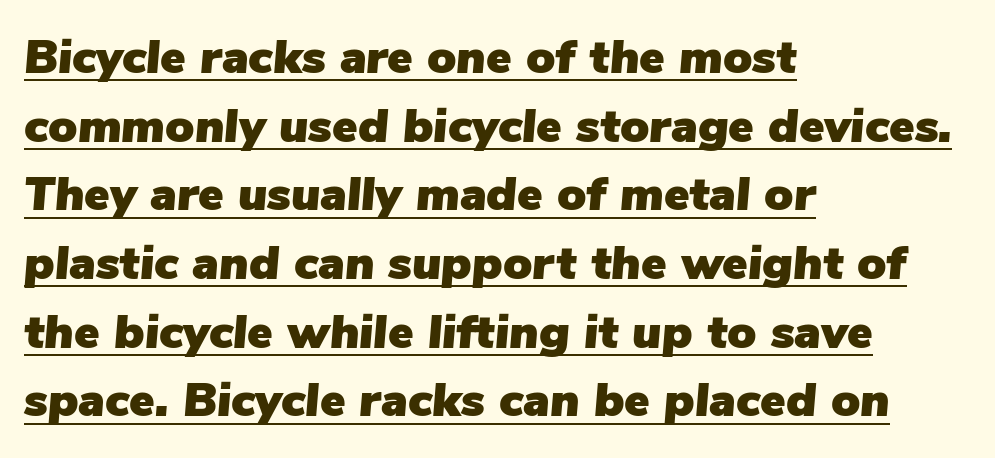
The image shows 48 px text type, italic (leaning right); set left-aligned, normal line spacing (1.43x), normal letter spacing, underlined; low stroke contrast and a medium x-height.
